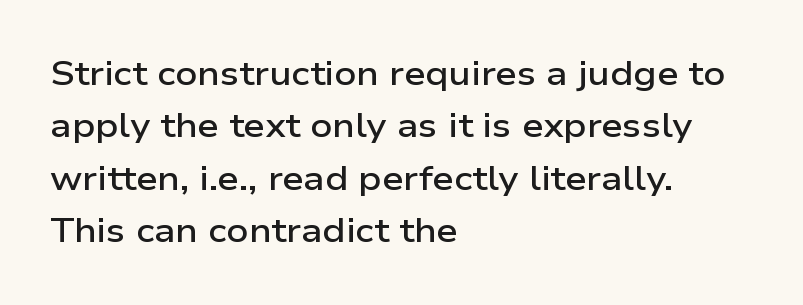
The image shows 34 px semibold, wide sans-serif type, upright; set left-aligned, normal line spacing (1.54x), normal letter spacing, not underlined; low stroke contrast and a medium x-height.
